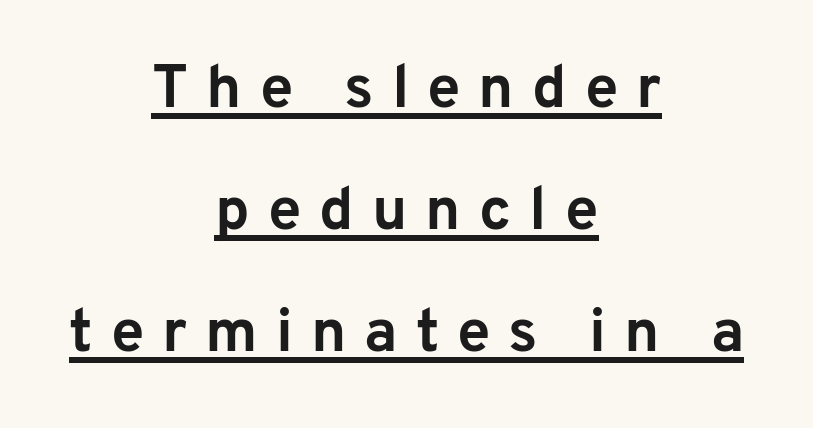
{"serif": "no", "italic": "no", "bold": "yes", "weight": "bold", "width": "normal", "stroke_contrast": "low", "x_height": "medium", "monospaced": "no", "underline": "yes", "align": "center", "line_spacing": "loose", "line_spacing_ratio": 2.03, "letter_spacing": "wide", "letter_spacing_em": 0.3, "glyph_px": 60}
